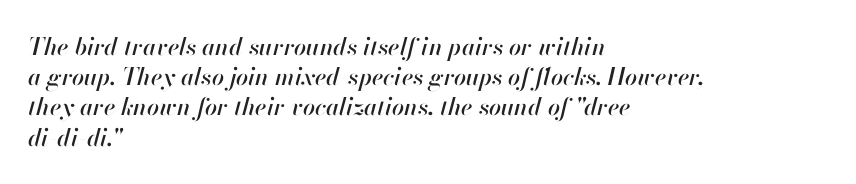
{"italic": "yes", "lean": "right", "slant_degrees": 13, "underline": "no", "align": "left", "line_spacing": "normal", "line_spacing_ratio": 1.26, "letter_spacing": "normal", "letter_spacing_em": 0.0, "glyph_px": 24}
